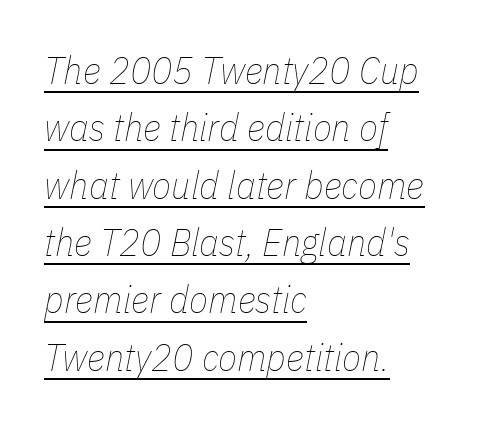
Q: Is the text bold? A: No.
Q: Is the text italic (slanted)? A: Yes, it leans right by about 11 degrees.
Q: Is the text underlined? A: Yes.
Q: How is the paragraph aligned? A: Left-aligned.
Q: Is the spacing between letters normal or unusually wide? A: Normal.
Q: Is the spacing between lines tight, normal or loose? A: Normal.
Q: Width (condensed, normal, or wide)? A: Condensed.
Q: Stroke contrast? A: Low.
Q: x-height? A: Medium.
Q: Monospaced? A: No.
